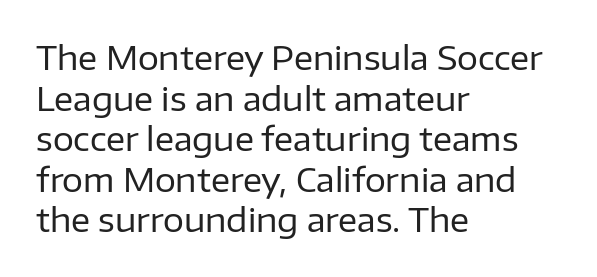
The image shows 33 px regular-weight sans-serif type, upright; set left-aligned, line spacing 1.23x, normal letter spacing, not underlined; low stroke contrast and a medium x-height.
